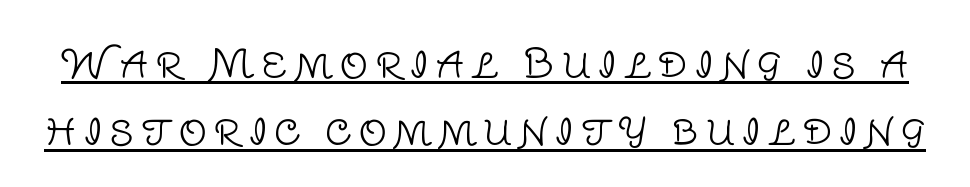
The strokes carry an ordinary text weight at most. Here the designer chose a conventional face with non-uniform glyph widths. Line spacing here is normal. Compared with undecorated copy, this sample adds a rule below the words. Observe the absence of serifs on each vertical stroke in this sample.
